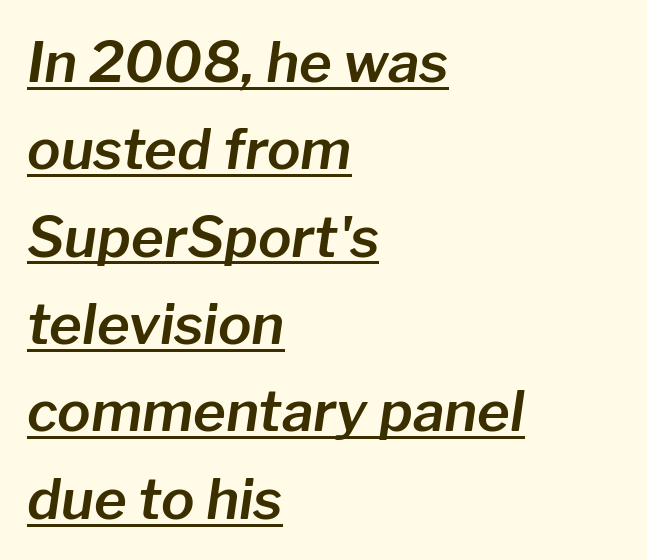
Q: Is the text italic (slanted)? A: Yes, it leans right by about 8 degrees.
Q: Is the text underlined? A: Yes.
Q: How is the paragraph aligned? A: Left-aligned.
Q: Is the spacing between letters normal or unusually wide? A: Normal.
Q: Is the spacing between lines tight, normal or loose? A: Normal.
Q: Width (condensed, normal, or wide)? A: Normal.
Q: Stroke contrast? A: Low.
Q: x-height? A: Medium.
Q: Monospaced? A: No.
